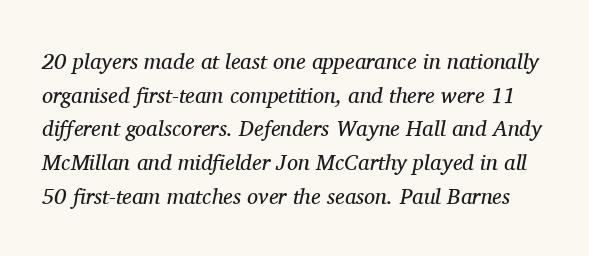
Q: Is the text bold? A: No.
Q: Is the text italic (slanted)? A: Yes, it leans right by about 11 degrees.
Q: Is the text underlined? A: No.
Q: Is the spacing between letters normal or unusually wide? A: Normal.
Q: Is the spacing between lines tight, normal or loose? A: Normal.
